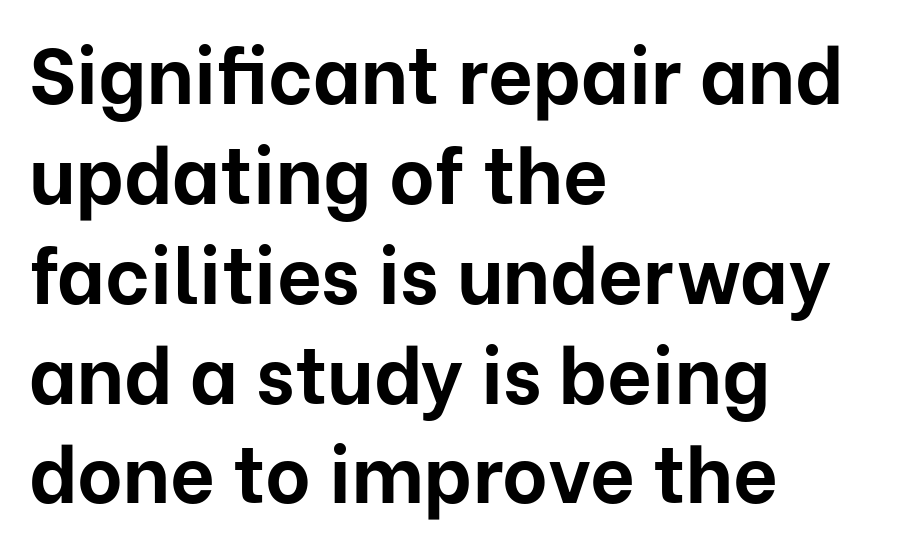
The image shows 78 px bold sans-serif type, upright; set left-aligned, normal line spacing (1.28x), normal letter spacing, not underlined; low stroke contrast and a medium x-height.
